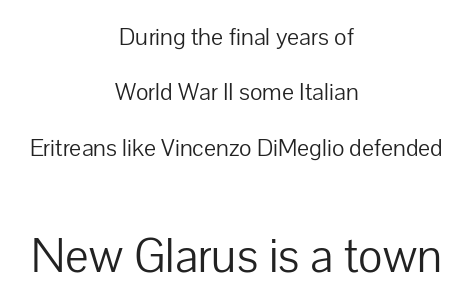
Q: Is the text bold? A: No.
Q: Is the text italic (slanted)? A: No, it is upright.
Q: Is the typeface a serif or a sans-serif typeface? A: Sans-serif.
Q: Is the text underlined? A: No.
Q: How is the paragraph aligned? A: Centered.
Q: Is the spacing between letters normal or unusually wide? A: Normal.
Q: Is the spacing between lines tight, normal or loose? A: Loose.
Q: Which block of text is set in a larger size, the first (top) or the second (bottom)? A: The second (bottom) one.
Q: Width (condensed, normal, or wide)? A: Normal.
Q: Stroke contrast? A: Low.
Q: x-height? A: Medium.
Q: Monospaced? A: No.
